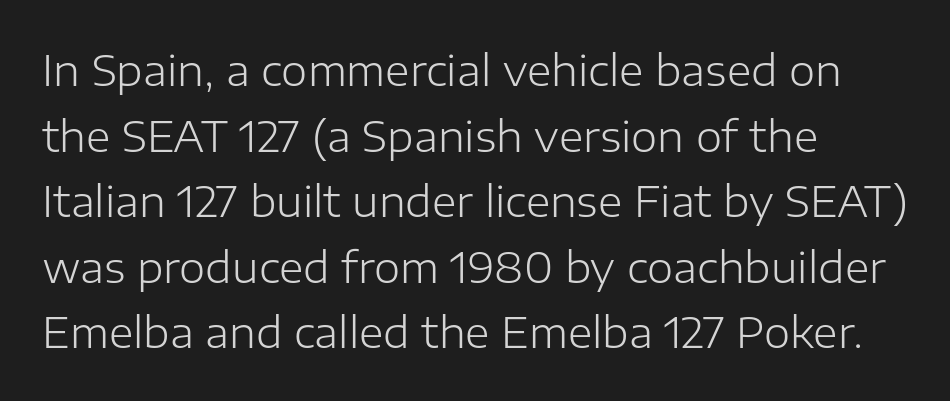
The image shows 42 px light sans-serif type, upright; set left-aligned, normal line spacing (1.56x), normal letter spacing, not underlined; low stroke contrast and a medium x-height.
